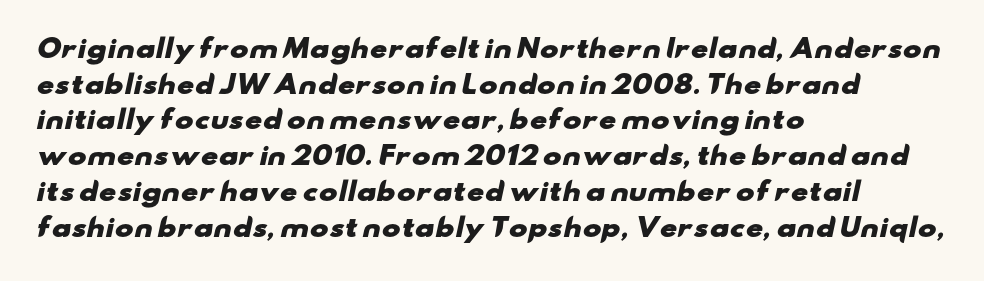
Q: Is the text bold? A: Yes.
Q: Is the text underlined? A: No.
Q: How is the paragraph aligned? A: Left-aligned.
Q: Is the spacing between letters normal or unusually wide? A: Normal.
Q: Is the spacing between lines tight, normal or loose? A: Normal.
